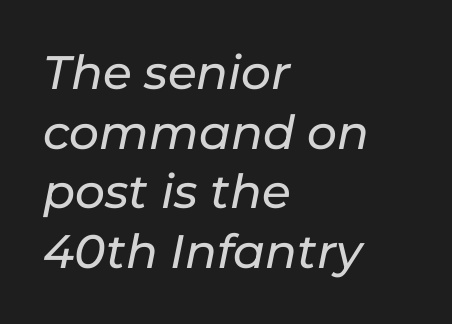
The letters sit at their default tracking, neither squeezed nor spread. The zone under the glyphs is completely vacant. Horizontal bands of white between lines are of average thickness. Notice how the passage keeps a crisp vertical edge on the left only. Looks like regular typesetting: each glyph gets only the width it needs.
